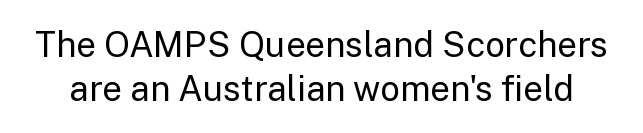
Q: Is the text bold? A: No.
Q: Is the text italic (slanted)? A: No, it is upright.
Q: Is the typeface a serif or a sans-serif typeface? A: Sans-serif.
Q: Is the text underlined? A: No.
Q: Is the spacing between letters normal or unusually wide? A: Normal.
Q: Is the spacing between lines tight, normal or loose? A: Normal.
Q: Width (condensed, normal, or wide)? A: Normal.
Q: Stroke contrast? A: Low.
Q: x-height? A: Medium.
Q: Monospaced? A: No.
